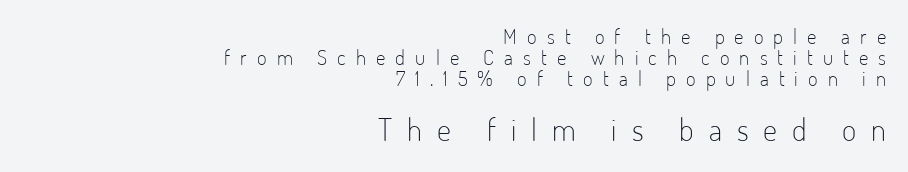
Q: Is the text bold? A: No.
Q: Is the text italic (slanted)? A: No, it is upright.
Q: Is the typeface a serif or a sans-serif typeface? A: Sans-serif.
Q: Is the text underlined? A: No.
Q: How is the paragraph aligned? A: Right-aligned.
Q: Is the spacing between letters normal or unusually wide? A: Unusually wide.
Q: Is the spacing between lines tight, normal or loose? A: Tight.
Q: Which block of text is set in a larger size, the first (top) or the second (bottom)? A: The second (bottom) one.
Q: Width (condensed, normal, or wide)? A: Condensed.
Q: Stroke contrast? A: Low.
Q: x-height? A: Small.
Q: Monospaced? A: No.
